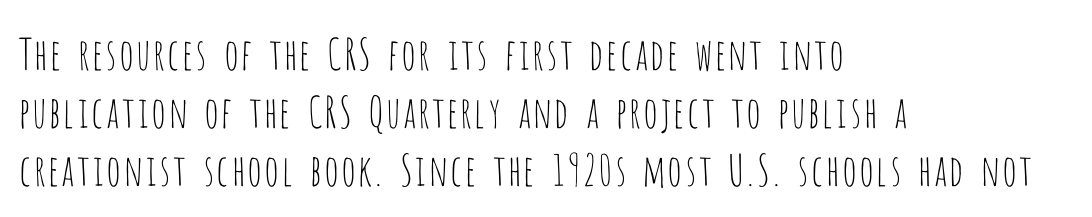
Q: Is the text bold? A: No.
Q: Is the text italic (slanted)? A: No, it is upright.
Q: Is the typeface a serif or a sans-serif typeface? A: Sans-serif.
Q: Is the text underlined? A: No.
Q: How is the paragraph aligned? A: Left-aligned.
Q: Is the spacing between letters normal or unusually wide? A: Normal.
Q: Is the spacing between lines tight, normal or loose? A: Normal.
Q: Width (condensed, normal, or wide)? A: Condensed.
Q: Stroke contrast? A: Low.
Q: x-height? A: Large.
Q: Monospaced? A: No.
